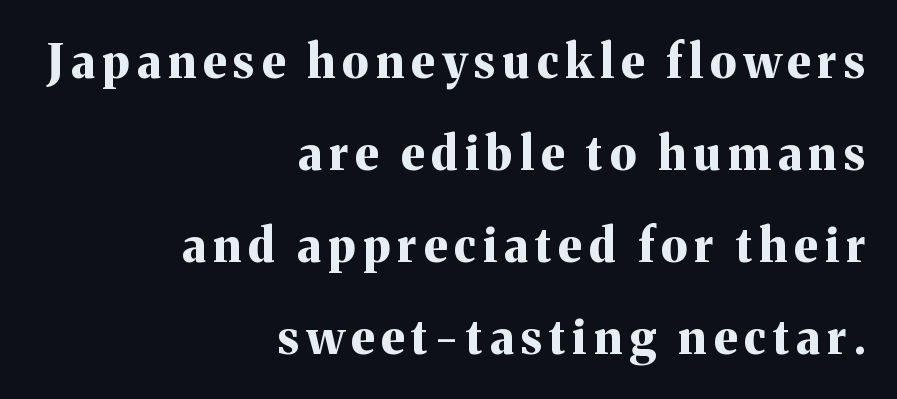
Q: Is the text bold? A: Yes.
Q: Is the text italic (slanted)? A: No, it is upright.
Q: Is the typeface a serif or a sans-serif typeface? A: Serif.
Q: Is the text underlined? A: No.
Q: How is the paragraph aligned? A: Right-aligned.
Q: Is the spacing between lines tight, normal or loose? A: Loose.
Q: Width (condensed, normal, or wide)? A: Normal.
Q: Stroke contrast? A: Medium.
Q: x-height? A: Medium.
Q: Monospaced? A: No.
